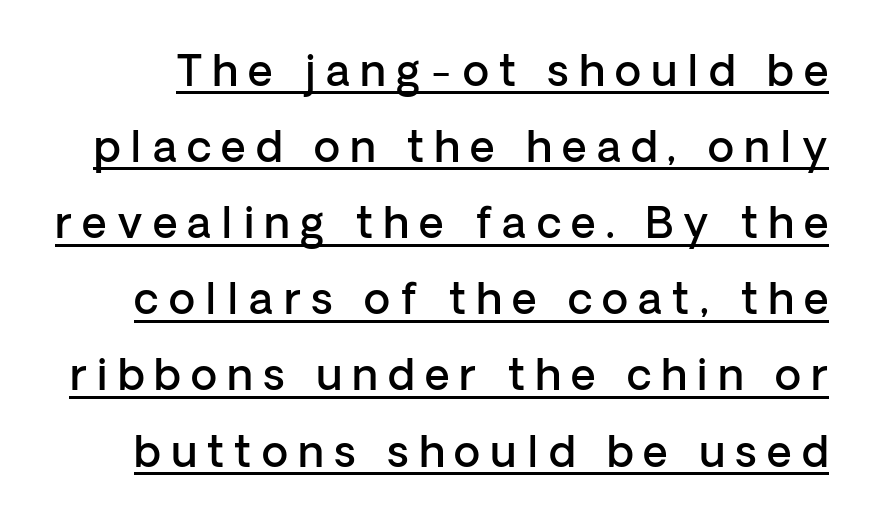
A typesetter would call this heavily tracked-out type. It's the straight-up-and-down kind of type. Typesetter's note: demi weight, one step under bold. This rendering features underlined lettering.
